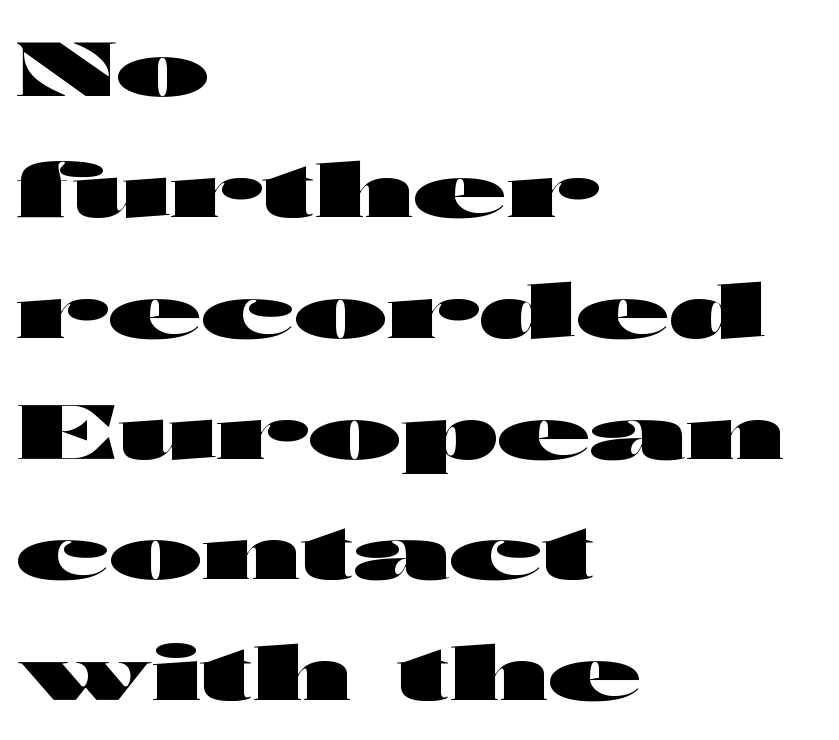
The image shows 76 px heavy, wide sans-serif type, upright; set left-aligned, normal line spacing (1.59x), normal letter spacing, not underlined; high stroke contrast and a medium x-height.
